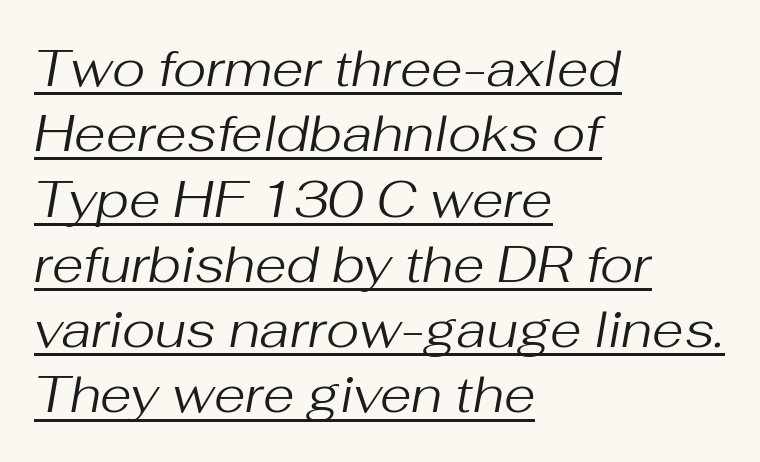
{"italic": "yes", "lean": "right", "slant_degrees": 10, "bold": "no", "weight": "regular", "width": "normal", "stroke_contrast": "medium", "x_height": "medium", "monospaced": "no", "underline": "yes", "align": "left", "line_spacing": "normal", "line_spacing_ratio": 1.28, "letter_spacing": "normal", "letter_spacing_em": 0.0, "glyph_px": 51}
